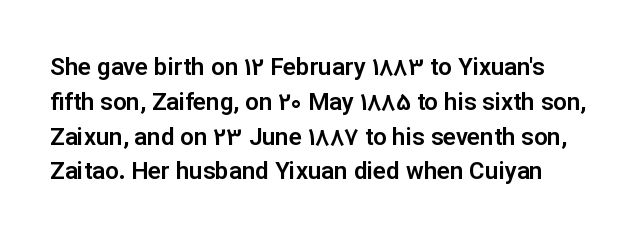
Q: Is the text italic (slanted)? A: No, it is upright.
Q: Is the text underlined? A: No.
Q: Is the spacing between letters normal or unusually wide? A: Normal.
Q: Is the spacing between lines tight, normal or loose? A: Normal.
